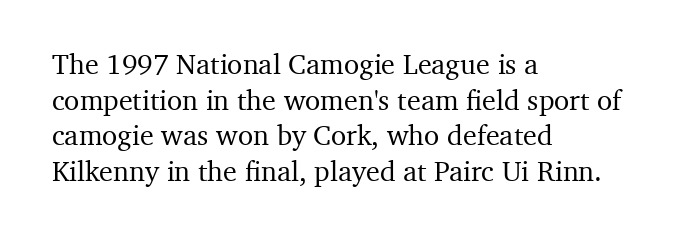
Q: Is the text italic (slanted)? A: No, it is upright.
Q: Is the typeface a serif or a sans-serif typeface? A: Serif.
Q: Is the text underlined? A: No.
Q: How is the paragraph aligned? A: Left-aligned.
Q: Is the spacing between letters normal or unusually wide? A: Normal.
Q: Is the spacing between lines tight, normal or loose? A: Normal.
Q: Width (condensed, normal, or wide)? A: Normal.
Q: Stroke contrast? A: Medium.
Q: x-height? A: Medium.
Q: Monospaced? A: No.
